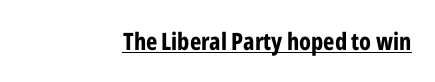
Q: Is the text bold? A: Yes.
Q: Is the text italic (slanted)? A: No, it is upright.
Q: Is the text underlined? A: Yes.
Q: How is the paragraph aligned? A: Right-aligned.
Q: Is the spacing between letters normal or unusually wide? A: Normal.
